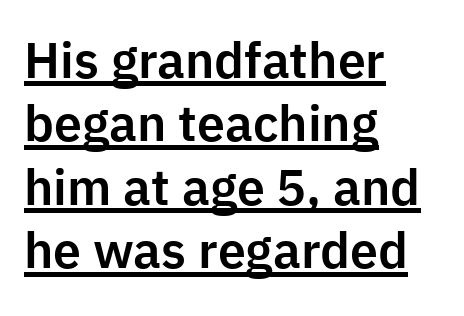
{"serif": "no", "italic": "no", "width": "normal", "stroke_contrast": "low", "x_height": "medium", "monospaced": "no", "underline": "yes", "align": "left", "line_spacing": "normal", "line_spacing_ratio": 1.27, "letter_spacing": "normal", "letter_spacing_em": 0.0, "glyph_px": 50}
